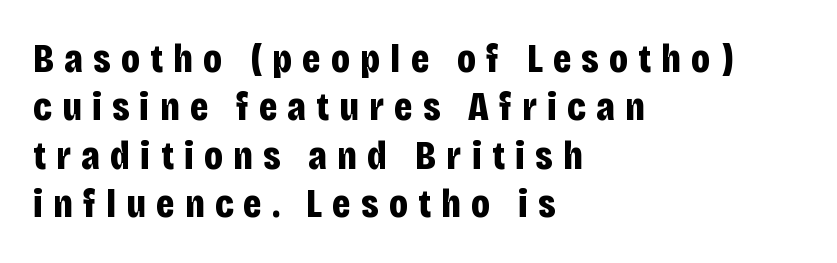
The image shows 41 px bold, condensed sans-serif type, upright; set left-aligned, line spacing 1.18x, unusually wide letter spacing (+0.25 em), not underlined; low stroke contrast and a large x-height.
